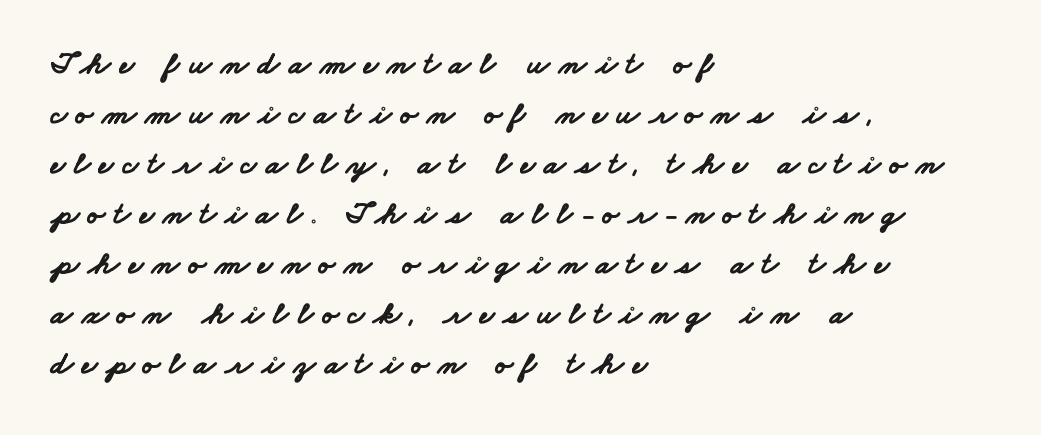
{"serif": "no", "bold": "yes", "weight": "bold", "width": "wide", "stroke_contrast": "low", "x_height": "small", "monospaced": "no", "underline": "no", "align": "left", "line_spacing": "normal", "line_spacing_ratio": 1.56, "letter_spacing": "wide", "letter_spacing_em": 0.28, "glyph_px": 32}
